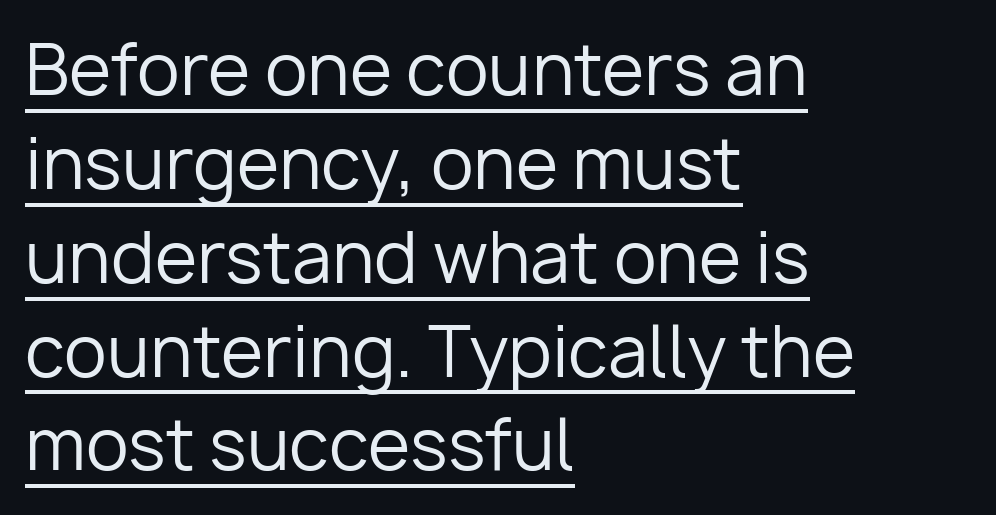
The leading is moderate, giving the passage an even texture. Character widths vary here, with narrow letters taking less room than wide ones. Caption: face not bold, strokes unweighted. Look at the bottom of the vertical strokes: they stop flat, with no serifs. Every stem runs plumb, perpendicular to the baseline. All the whitespace from short lines collects on the right.
